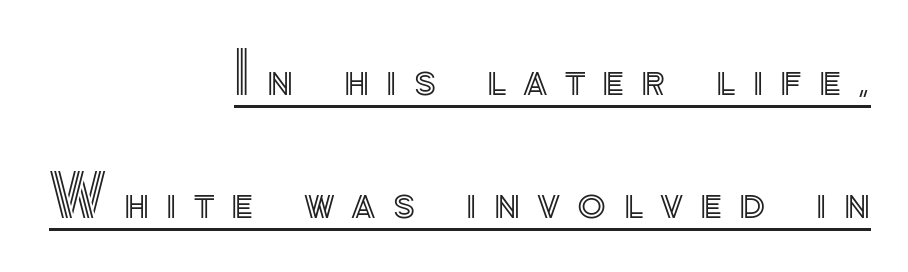
Q: Is the text italic (slanted)? A: No, it is upright.
Q: Is the text underlined? A: Yes.
Q: How is the paragraph aligned? A: Right-aligned.
Q: Is the spacing between letters normal or unusually wide? A: Unusually wide.
Q: Is the spacing between lines tight, normal or loose? A: Loose.
Q: Width (condensed, normal, or wide)? A: Normal.
Q: x-height? A: Small.
Q: Monospaced? A: No.
